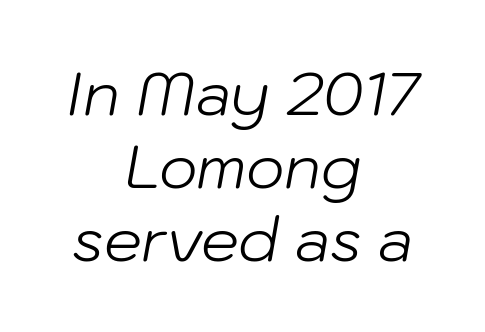
Ink coverage per letter is moderate at most. There is no visible air inserted between adjacent glyphs. Slant detected: the letters are inclined. Which margin do the lines hug? Neither — every line sits in the middle. The string is rendered with underlining switched off. The letters advance in unequal steps, a hallmark of proportional type.
